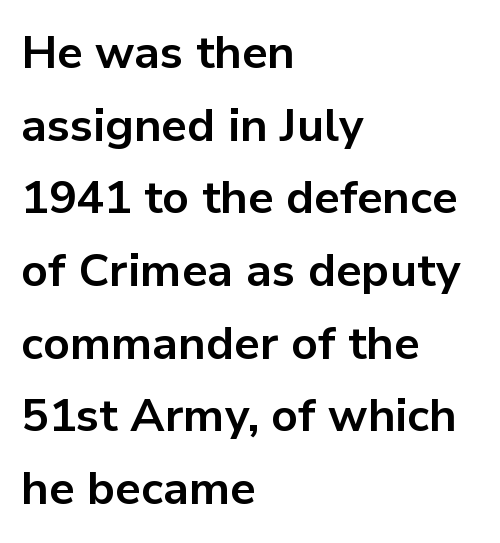
Character widths vary here, with narrow letters taking less room than wide ones. Letterform terminals end flat and unadorned throughout the passage. This sample uses plain, unmodified letter spacing. The passage shown is emphatically bold.
